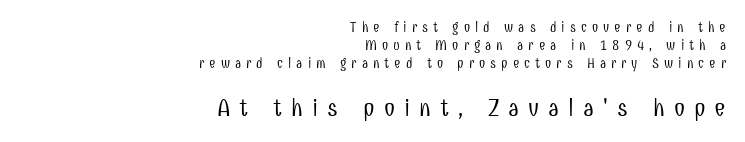
The image shows 25 px text type, upright; set right-aligned, normal line spacing (1.28x), unusually wide letter spacing (+0.36 em), not underlined; the second (bottom) block is 1.79x larger.
